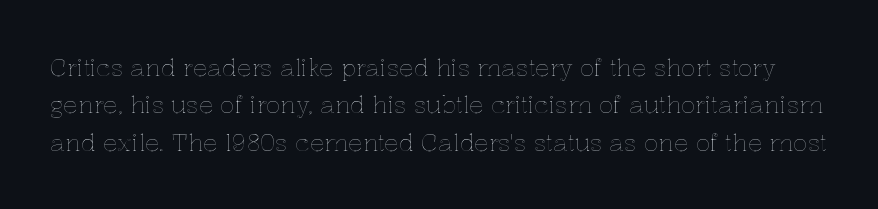
{"italic": "no", "underline": "no", "line_spacing": "normal", "line_spacing_ratio": 1.56, "letter_spacing": "normal", "letter_spacing_em": 0.0, "glyph_px": 24}
